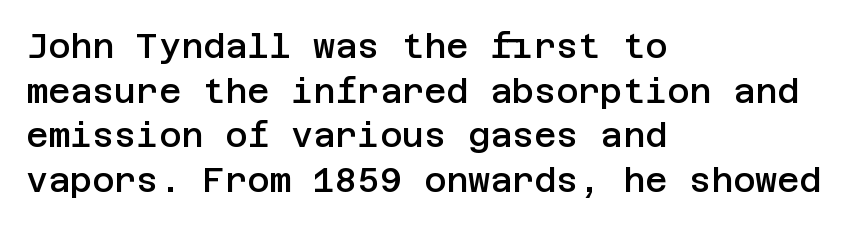
The sample has been set in demibold, a notch under bold. The designer went with a sans here, leaving each stem footless. Spacing between characters is what you'd get straight out of the box. If you drew a ruler down the left edge, every line would touch it. Each new line begins a customary step beneath the previous one. Rendered with straight, roman letterforms.
